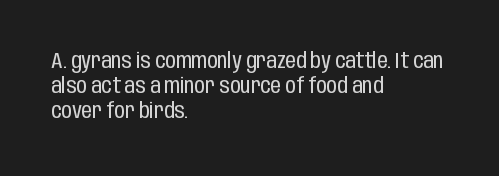
{"italic": "no", "bold": "no", "underline": "no", "align": "left", "line_spacing_ratio": 1.2, "letter_spacing": "normal", "letter_spacing_em": 0.0, "glyph_px": 21}
